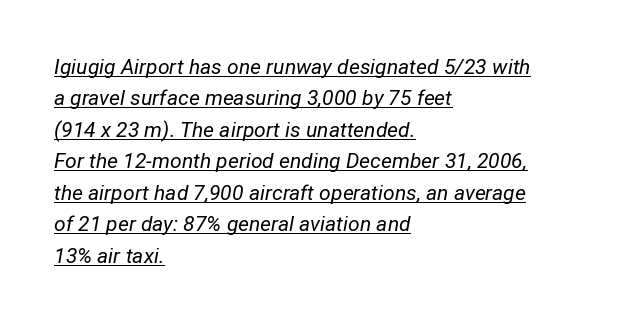
Q: Is the text bold? A: No.
Q: Is the text italic (slanted)? A: Yes, it leans right by about 12 degrees.
Q: Is the text underlined? A: Yes.
Q: How is the paragraph aligned? A: Left-aligned.
Q: Is the spacing between letters normal or unusually wide? A: Normal.
Q: Is the spacing between lines tight, normal or loose? A: Normal.
